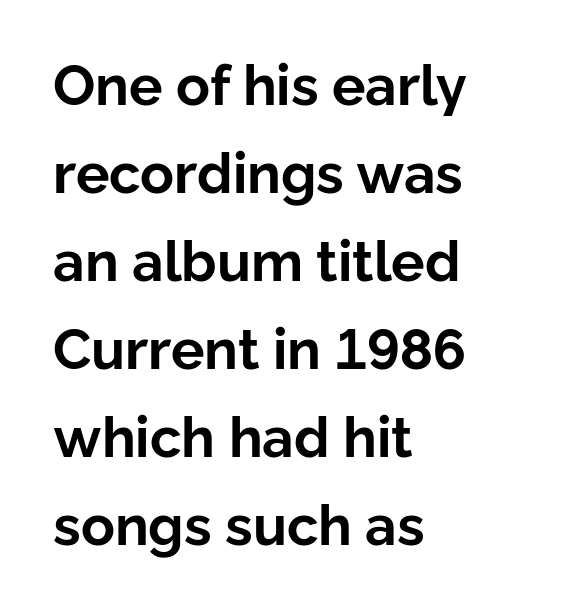
Compared with a centered layout, this one pins lines to the left instead. These lines were composed using upright roman letters. Clear beneath every line of the passage. This sample has the flowing, uneven cadence of proportional lettering. In terms of weight, the rendering is a true, heavy bold.
